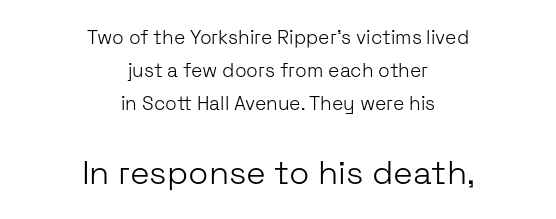
Q: Is the text bold? A: No.
Q: Is the text italic (slanted)? A: No, it is upright.
Q: Is the typeface a serif or a sans-serif typeface? A: Sans-serif.
Q: Is the text underlined? A: No.
Q: How is the paragraph aligned? A: Centered.
Q: Is the spacing between letters normal or unusually wide? A: Normal.
Q: Which block of text is set in a larger size, the first (top) or the second (bottom)? A: The second (bottom) one.
Q: Width (condensed, normal, or wide)? A: Normal.
Q: Stroke contrast? A: Low.
Q: x-height? A: Medium.
Q: Monospaced? A: No.
